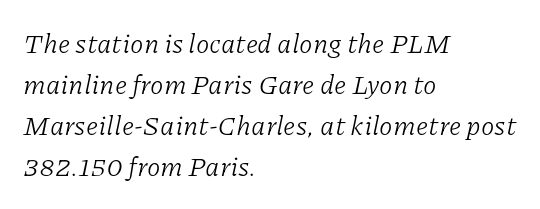
A light-to-regular cut is what we see here. Observe the lean: these are italic letterforms. Successive baselines arrive at the customary interval. Does extra space separate the letters? No, they use regular spacing. The ragged edge is on the right, which tells us the setting is flush left.
